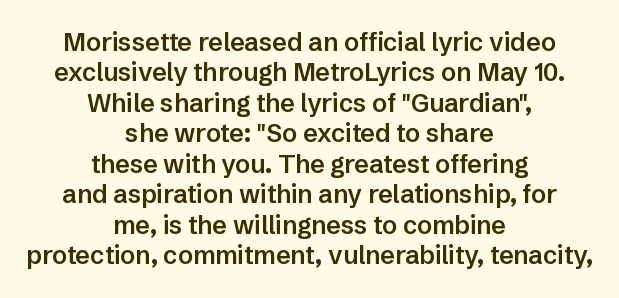
This is the regular roman posture of the typeface. A somewhat darkened texture: the type is semibold rather than bold. Beneath every word, the page is bare. Spacing between characters is what you'd get straight out of the box. The compositor balanced each line on the midline.
